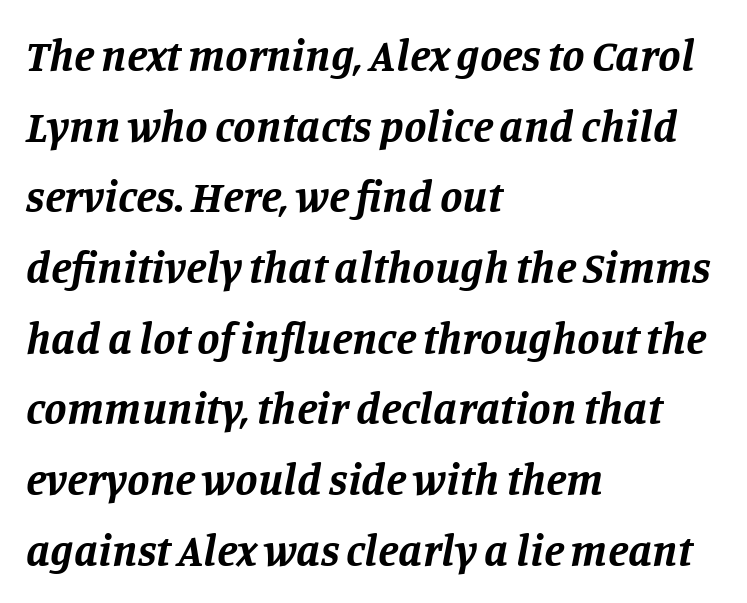
The image shows 45 px bold serif type, italic (leaning right); set left-aligned, normal line spacing (1.57x), normal letter spacing, not underlined; low stroke contrast and a large x-height.
